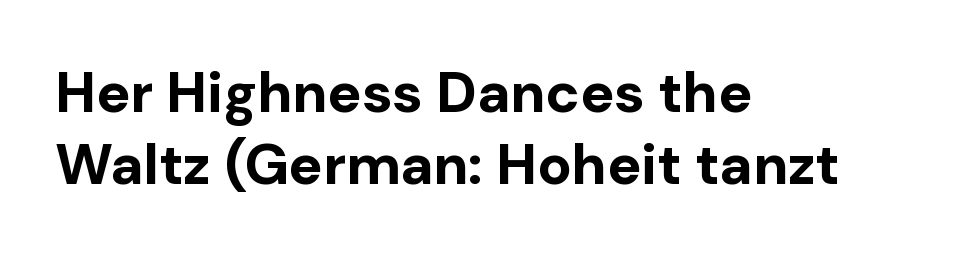
As a designer I'd log this as weight 700, bold. Just letters on the line, the space beneath them empty. One glance says typical: line gaps are just what's usual. The designer went with a sans here, leaving each stem footless. The lettering stays uniformly vertical, giving the passage a roman look.
